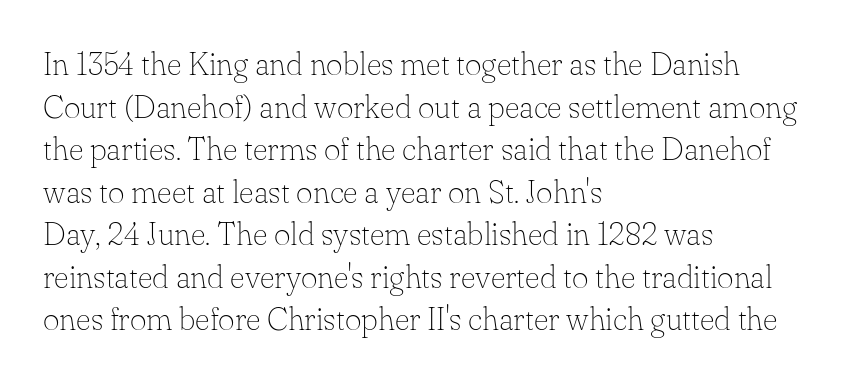
The image shows 32 px thin serif type, upright; set left-aligned, normal line spacing (1.33x), normal letter spacing, not underlined; low stroke contrast and a small x-height.
